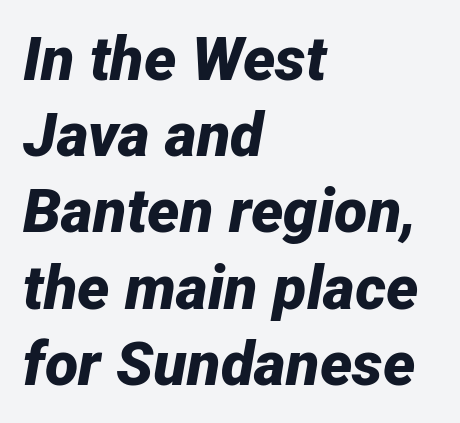
Is this a fixed-width face? No — the glyphs have proportional, varying widths. Tracking value appears to be zero — textbook default spacing. The characters look thick and weighty, a clear bold. The typography opts for an oblique posture over an upright one.
